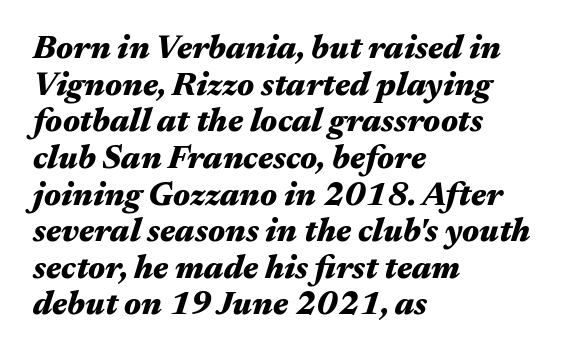
The image shows 33 px heavy, wide type, italic (leaning right); set left-aligned, tight line spacing (1.11x), normal letter spacing, not underlined; medium stroke contrast and a medium x-height.
